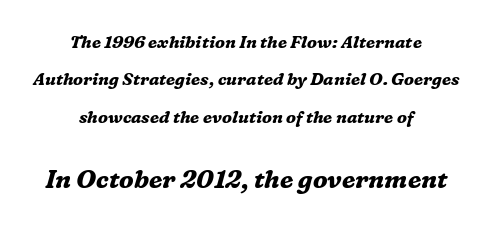
{"italic": "yes", "lean": "right", "slant_degrees": 16, "bold": "yes", "underline": "no", "align": "center", "line_spacing": "loose", "line_spacing_ratio": 2.2, "letter_spacing": "normal", "letter_spacing_em": 0.0, "larger_block": "second", "size_ratio": 1.47, "glyph_px": 25}
